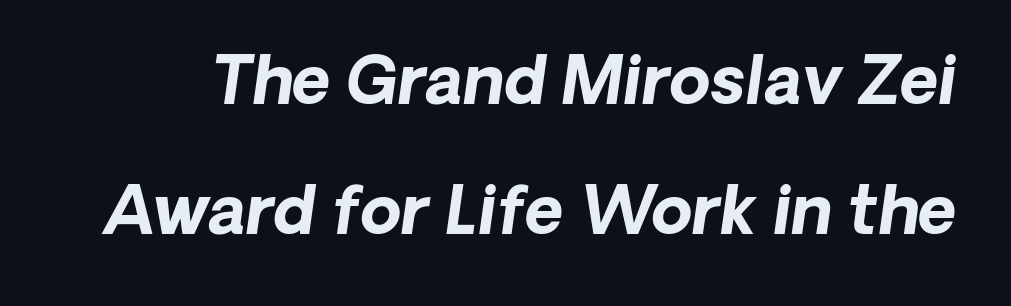
{"serif": "no", "bold": "yes", "weight": "bold", "width": "normal", "stroke_contrast": "low", "x_height": "medium", "monospaced": "no", "underline": "no", "line_spacing": "loose", "line_spacing_ratio": 1.97, "letter_spacing": "normal", "letter_spacing_em": 0.0, "glyph_px": 66}
